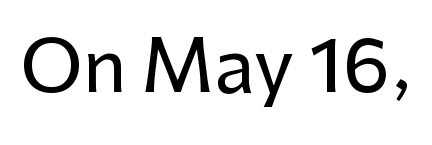
The image shows 72 px sans-serif type, upright; set normal letter spacing, not underlined; low stroke contrast and a medium x-height.
